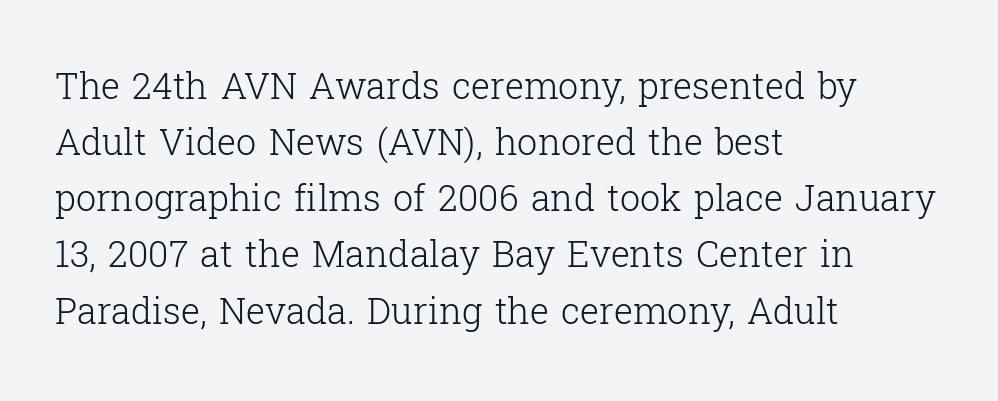
Q: Is the text bold? A: No.
Q: Is the text italic (slanted)? A: No, it is upright.
Q: Is the typeface a serif or a sans-serif typeface? A: Serif.
Q: Is the text underlined? A: No.
Q: How is the paragraph aligned? A: Left-aligned.
Q: Is the spacing between letters normal or unusually wide? A: Normal.
Q: Is the spacing between lines tight, normal or loose? A: Normal.
Q: Width (condensed, normal, or wide)? A: Normal.
Q: Stroke contrast? A: Low.
Q: x-height? A: Medium.
Q: Monospaced? A: No.
